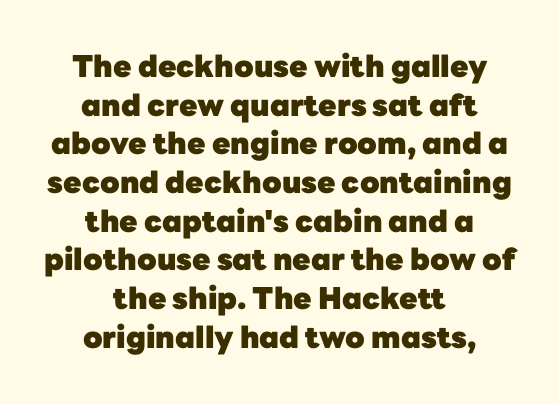
{"serif": "no", "italic": "no", "bold": "yes", "weight": "heavy", "width": "normal", "stroke_contrast": "low", "x_height": "medium", "monospaced": "no", "underline": "no", "align": "center", "line_spacing": "normal", "line_spacing_ratio": 1.29, "letter_spacing": "normal", "letter_spacing_em": 0.0, "glyph_px": 30}
